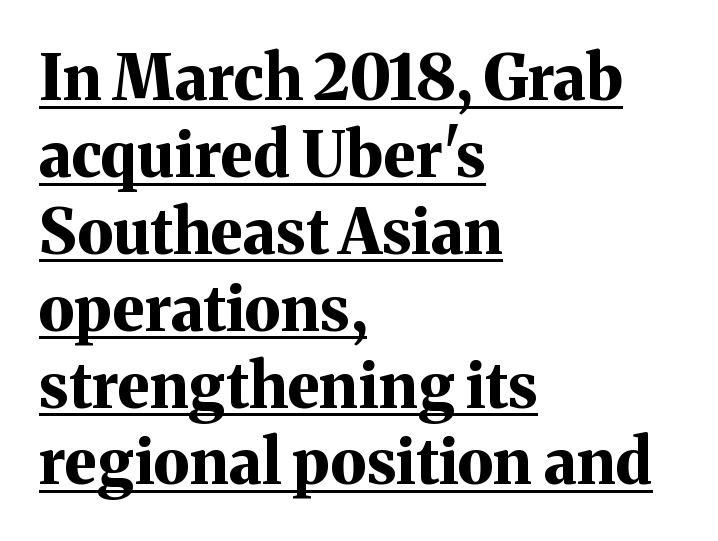
The image shows 62 px bold serif type, upright; set left-aligned, line spacing 1.24x, normal letter spacing, underlined; medium stroke contrast and a medium x-height.
